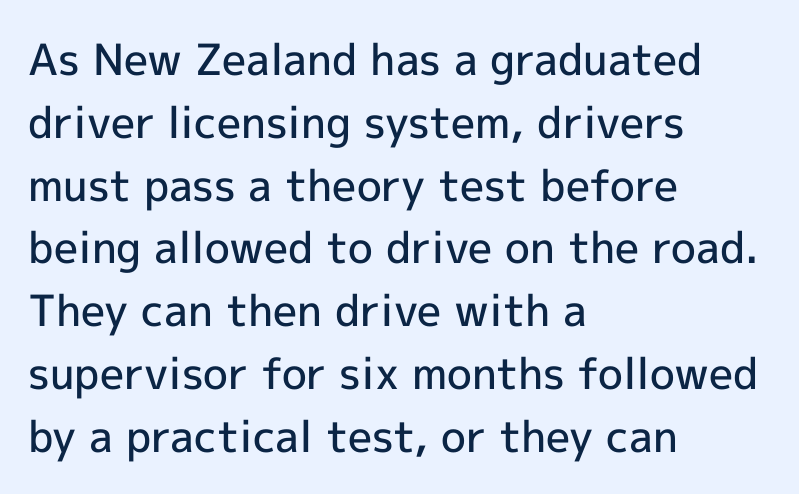
The face used here is proportionally spaced, like ordinary book or web type. These lines stack with their left ends in a neat column. This is roman type, the default non-slanted kind. Between one letter and the next there's only the usual sliver of space. The lines sit at an ordinary, default distance from one another.
